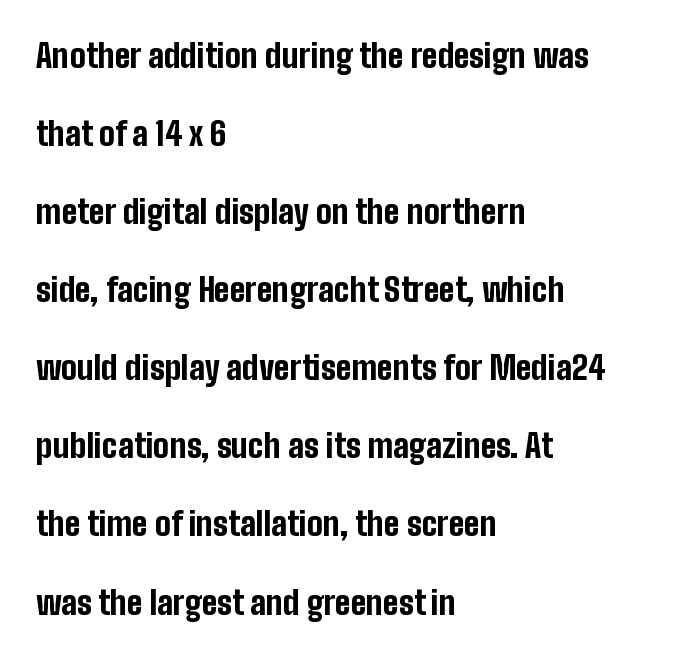
{"serif": "no", "italic": "no", "bold": "yes", "weight": "bold", "width": "condensed", "stroke_contrast": "low", "x_height": "medium", "monospaced": "no", "underline": "no", "align": "left", "line_spacing": "loose", "line_spacing_ratio": 2.44, "letter_spacing": "normal", "letter_spacing_em": 0.0, "glyph_px": 32}
